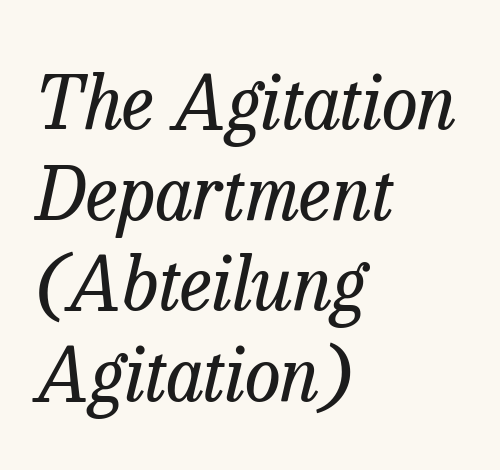
{"serif": "yes", "italic": "yes", "lean": "right", "slant_degrees": 13, "bold": "no", "weight": "regular", "width": "normal", "stroke_contrast": "low", "x_height": "medium", "monospaced": "no", "underline": "no", "align": "left", "line_spacing_ratio": 1.24, "letter_spacing": "normal", "letter_spacing_em": 0.0, "glyph_px": 73}
